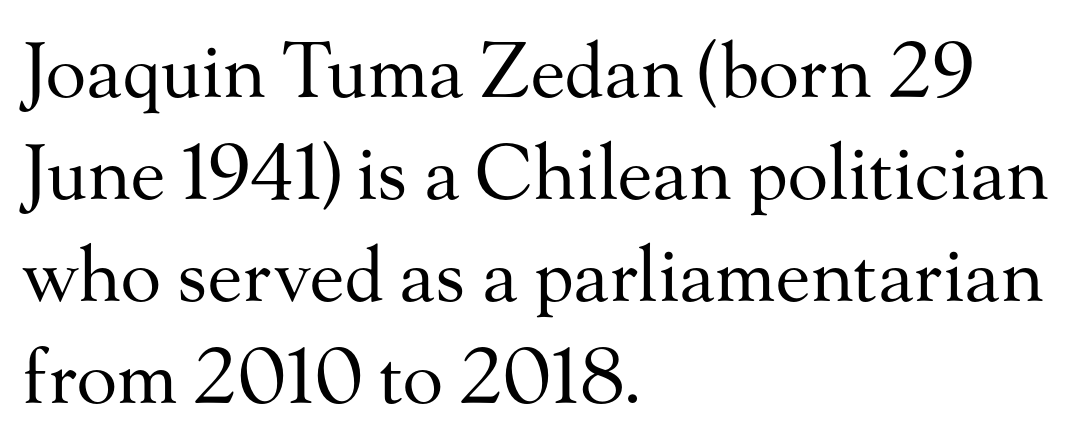
Q: Is the text bold? A: No.
Q: Is the text italic (slanted)? A: No, it is upright.
Q: Is the typeface a serif or a sans-serif typeface? A: Serif.
Q: Is the text underlined? A: No.
Q: How is the paragraph aligned? A: Left-aligned.
Q: Is the spacing between letters normal or unusually wide? A: Normal.
Q: Is the spacing between lines tight, normal or loose? A: Normal.
Q: Width (condensed, normal, or wide)? A: Normal.
Q: Stroke contrast? A: Medium.
Q: x-height? A: Small.
Q: Monospaced? A: No.
